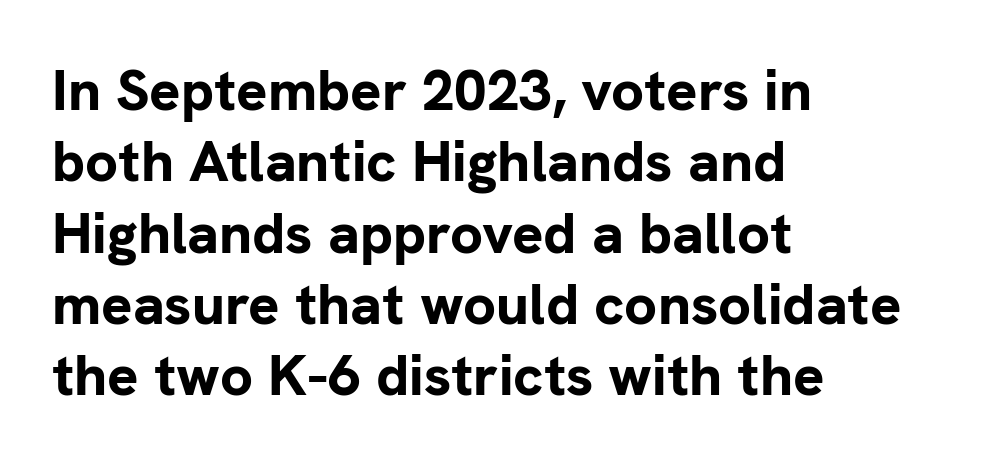
The image shows 58 px bold sans-serif type, upright; set left-aligned, line spacing 1.23x, normal letter spacing, not underlined; low stroke contrast and a medium x-height.
